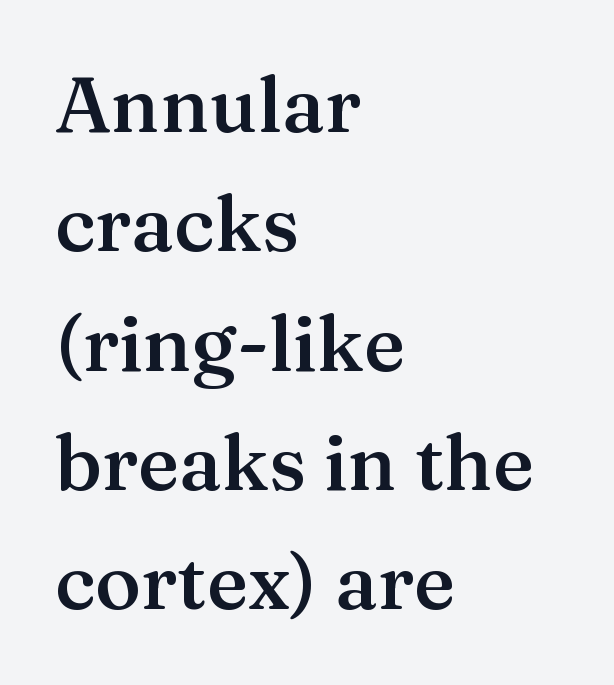
Q: Is the text bold? A: Semi-bold.
Q: Is the text italic (slanted)? A: No, it is upright.
Q: Is the typeface a serif or a sans-serif typeface? A: Serif.
Q: Is the text underlined? A: No.
Q: How is the paragraph aligned? A: Left-aligned.
Q: Is the spacing between letters normal or unusually wide? A: Normal.
Q: Is the spacing between lines tight, normal or loose? A: Normal.
Q: Width (condensed, normal, or wide)? A: Normal.
Q: Stroke contrast? A: Medium.
Q: x-height? A: Medium.
Q: Monospaced? A: No.
